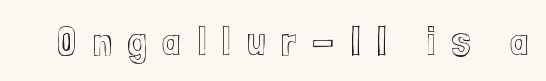
{"italic": "no", "width": "condensed", "x_height": "medium", "monospaced": "no", "underline": "no", "letter_spacing": "wide", "letter_spacing_em": 0.39, "glyph_px": 41}
